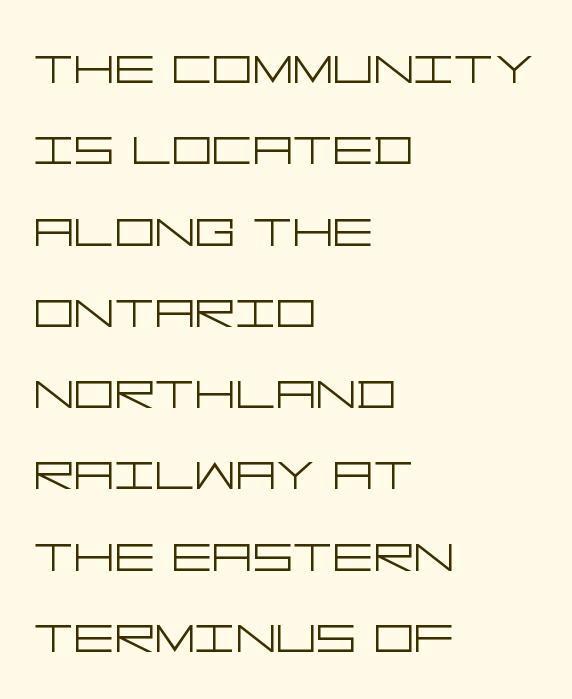
Q: Is the text bold? A: No.
Q: Is the text italic (slanted)? A: No, it is upright.
Q: Is the typeface a serif or a sans-serif typeface? A: Sans-serif.
Q: Is the text underlined? A: No.
Q: How is the paragraph aligned? A: Left-aligned.
Q: Is the spacing between letters normal or unusually wide? A: Normal.
Q: Is the spacing between lines tight, normal or loose? A: Normal.
Q: Width (condensed, normal, or wide)? A: Wide.
Q: Stroke contrast? A: Low.
Q: x-height? A: Large.
